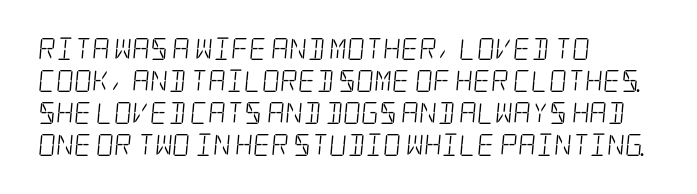
All the whitespace from short lines collects on the right. The specimen omits any rule beneath the text block's lines. No extra tracking has been applied to these lines. The weight would be labelled regular, book, light, or lighter still.
